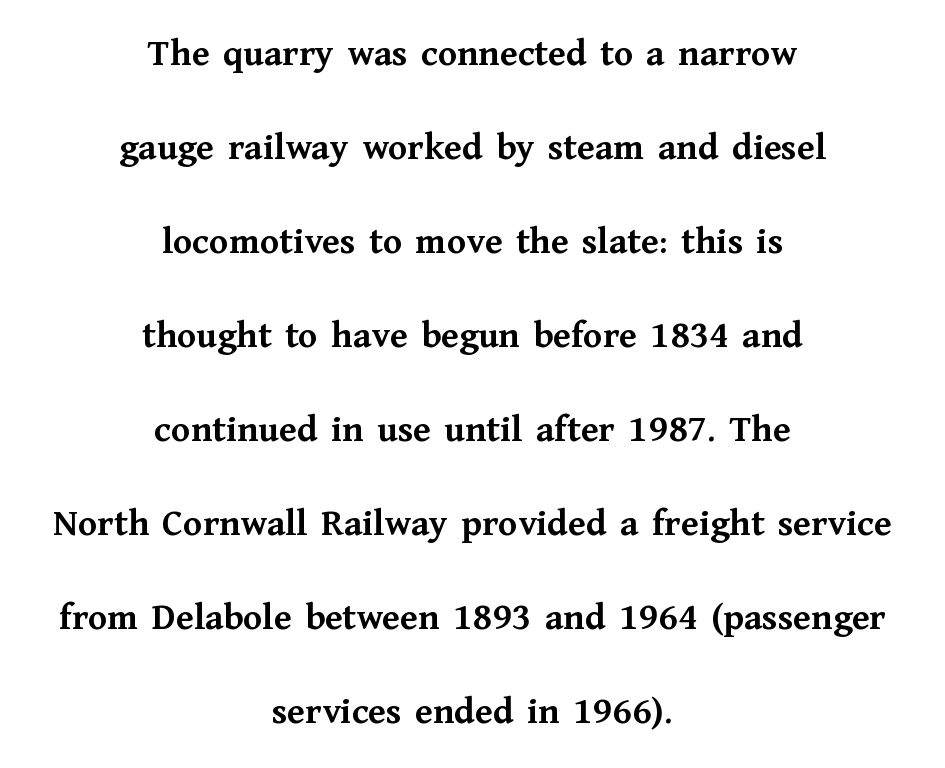
Successive baselines arrive slowly, with a big drop between each. You could not count columns in this text — the font is proportionally spaced. I'd describe the lettering as bold — thick and assertive. Italic: no, the glyphs are upright roman. In CSS terms this would be text-align: center. Beneath every word, the page is bare.
